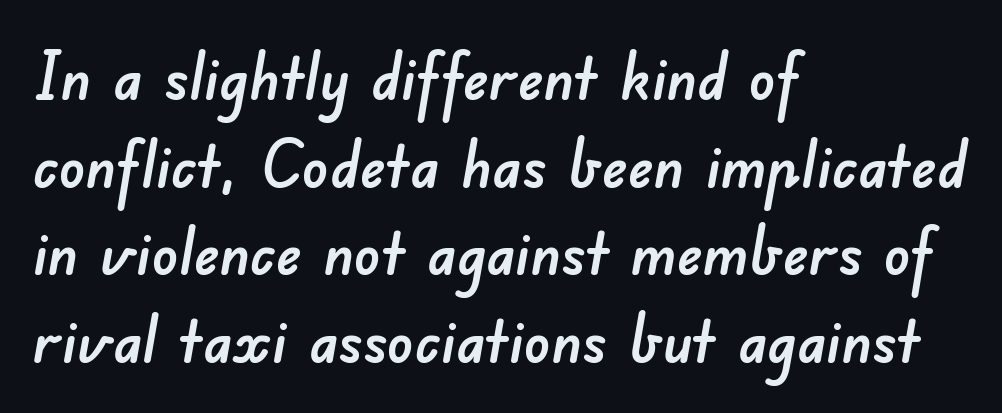
The image shows 65 px sans-serif type; set left-aligned, normal line spacing (1.35x), normal letter spacing, not underlined; low stroke contrast and a small x-height.
